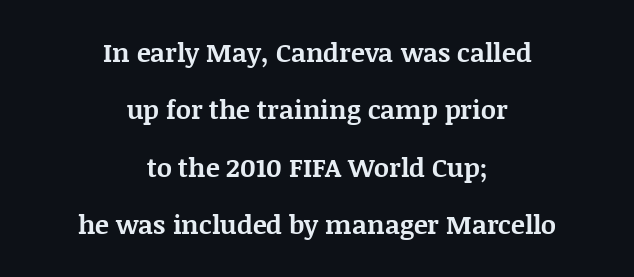
Q: Is the text bold? A: Yes.
Q: Is the text italic (slanted)? A: No, it is upright.
Q: Is the text underlined? A: No.
Q: How is the paragraph aligned? A: Centered.
Q: Is the spacing between letters normal or unusually wide? A: Normal.
Q: Is the spacing between lines tight, normal or loose? A: Loose.
